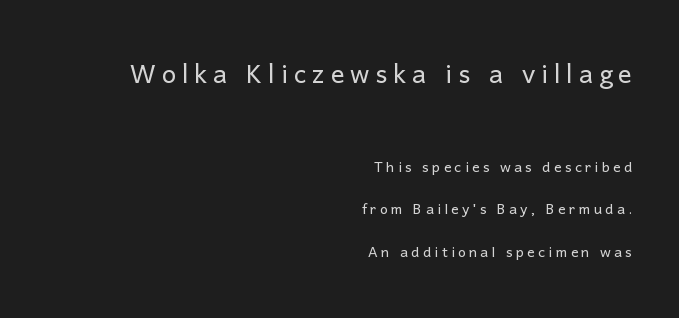
Q: Is the text bold? A: No.
Q: Is the text italic (slanted)? A: No, it is upright.
Q: Is the typeface a serif or a sans-serif typeface? A: Sans-serif.
Q: Is the text underlined? A: No.
Q: How is the paragraph aligned? A: Right-aligned.
Q: Is the spacing between lines tight, normal or loose? A: Loose.
Q: Which block of text is set in a larger size, the first (top) or the second (bottom)? A: The first (top) one.
Q: Width (condensed, normal, or wide)? A: Normal.
Q: Stroke contrast? A: Low.
Q: x-height? A: Medium.
Q: Monospaced? A: No.
